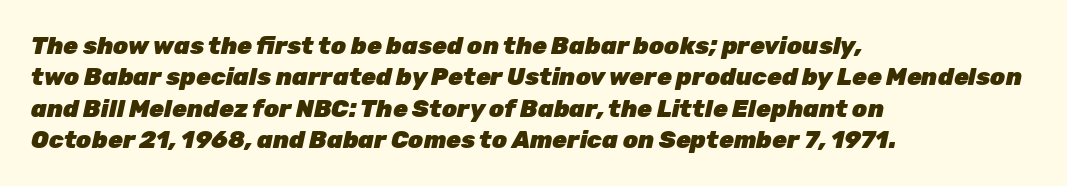
Q: Is the text bold? A: Yes.
Q: Is the text italic (slanted)? A: Yes, it leans right by about 12 degrees.
Q: Is the text underlined? A: No.
Q: How is the paragraph aligned? A: Left-aligned.
Q: Is the spacing between letters normal or unusually wide? A: Normal.
Q: Is the spacing between lines tight, normal or loose? A: Normal.
